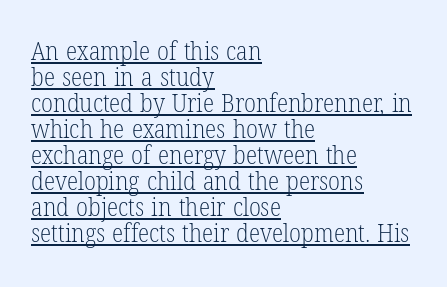
The image shows 26 px text type, upright; set left-aligned, tight line spacing (1.0x), normal letter spacing, underlined.
